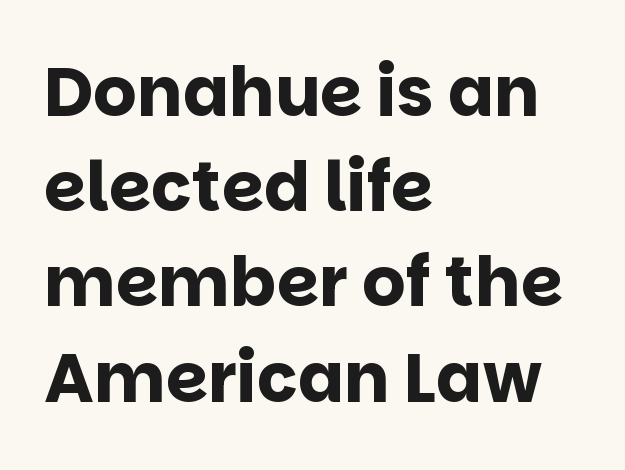
Q: Is the text bold? A: Yes.
Q: Is the text italic (slanted)? A: No, it is upright.
Q: Is the typeface a serif or a sans-serif typeface? A: Sans-serif.
Q: Is the text underlined? A: No.
Q: How is the paragraph aligned? A: Left-aligned.
Q: Is the spacing between letters normal or unusually wide? A: Normal.
Q: Is the spacing between lines tight, normal or loose? A: Normal.
Q: Width (condensed, normal, or wide)? A: Normal.
Q: Stroke contrast? A: Low.
Q: x-height? A: Large.
Q: Monospaced? A: No.
